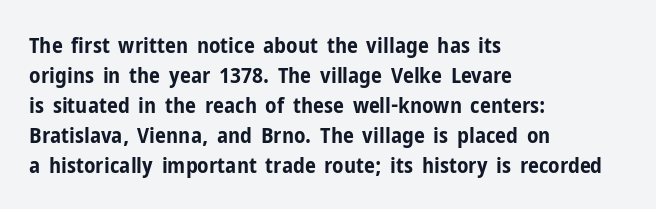
{"italic": "no", "bold": "yes", "underline": "no", "align": "left", "line_spacing": "normal", "line_spacing_ratio": 1.36, "letter_spacing": "normal", "letter_spacing_em": 0.0, "glyph_px": 22}
